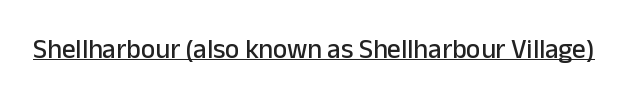
{"italic": "no", "underline": "yes", "letter_spacing": "normal", "letter_spacing_em": 0.0, "glyph_px": 27}
